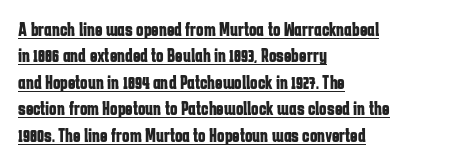
The image shows 20 px bold type, upright; set left-aligned, normal line spacing (1.32x), normal letter spacing, underlined.
